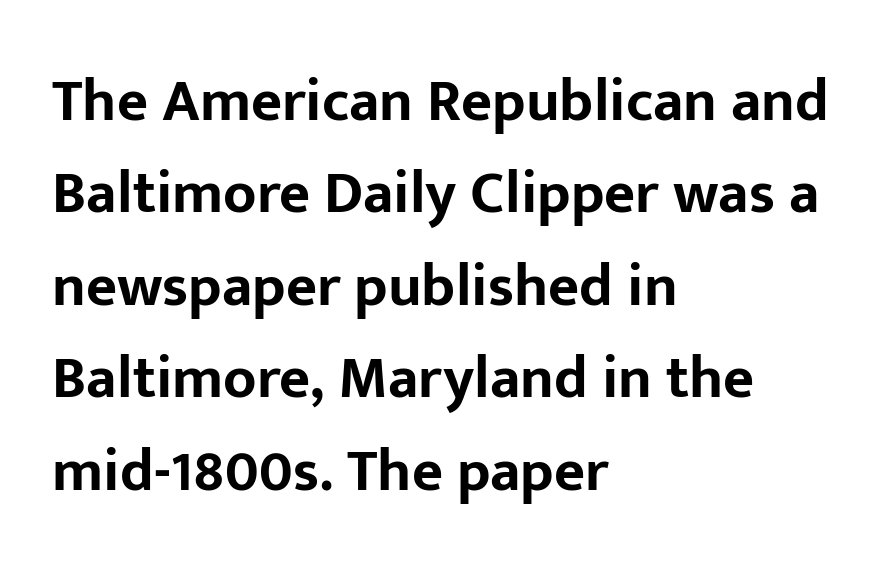
Strokes here are thick enough to call this a true bold. Decoration check: the copy has no underline. A typesetter would call this zero additional tracking. This sample is left-justified, so line endings fall wherever the words run out. Character widths vary here, with narrow letters taking less room than wide ones. Examine the stroke ends and you'll find no serifs.
